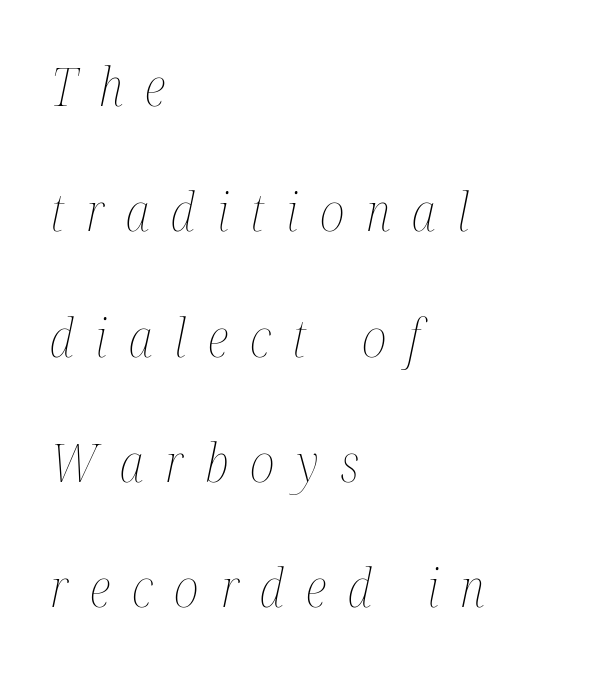
Q: Is the text bold? A: No.
Q: Is the text italic (slanted)? A: Yes, it leans right by about 12 degrees.
Q: Is the text underlined? A: No.
Q: How is the paragraph aligned? A: Left-aligned.
Q: Is the spacing between letters normal or unusually wide? A: Unusually wide.
Q: Is the spacing between lines tight, normal or loose? A: Loose.
Q: Width (condensed, normal, or wide)? A: Condensed.
Q: Stroke contrast? A: Medium.
Q: x-height? A: Medium.
Q: Monospaced? A: No.
